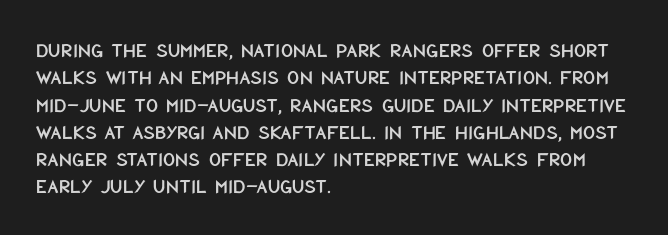
You could call the tracking neutral — neither tight nor loose. Honestly, there is no underline to notice here at all. This is roman type, the default non-slanted kind. Compared with a centered layout, this one pins lines to the left instead. Interline gaps are of average width in this sample.
